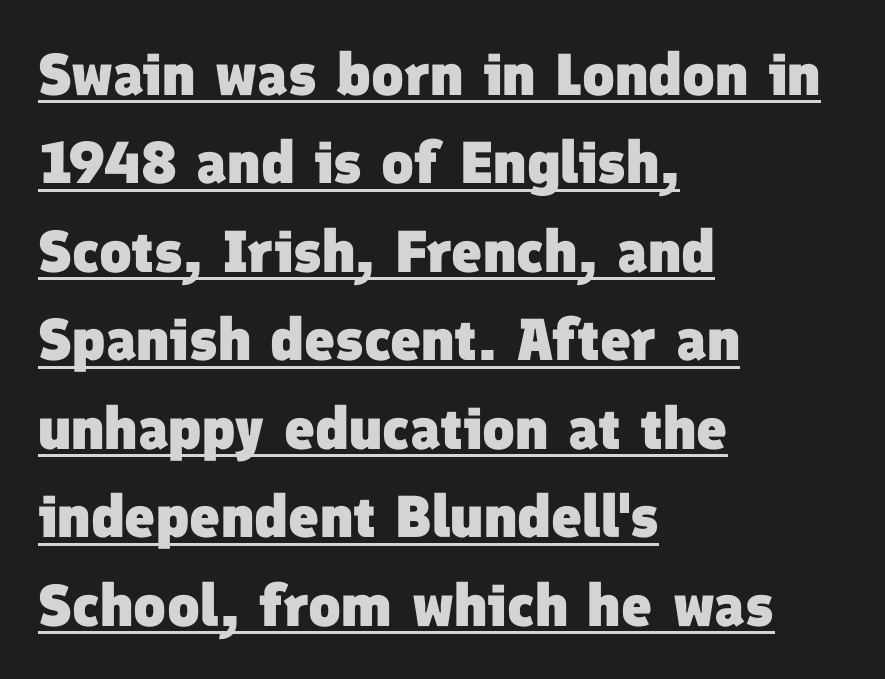
Q: Is the text bold? A: Yes.
Q: Is the typeface a serif or a sans-serif typeface? A: Sans-serif.
Q: Is the text underlined? A: Yes.
Q: How is the paragraph aligned? A: Left-aligned.
Q: Is the spacing between letters normal or unusually wide? A: Normal.
Q: Is the spacing between lines tight, normal or loose? A: Normal.
Q: Width (condensed, normal, or wide)? A: Normal.
Q: Stroke contrast? A: Low.
Q: x-height? A: Medium.
Q: Monospaced? A: No.
